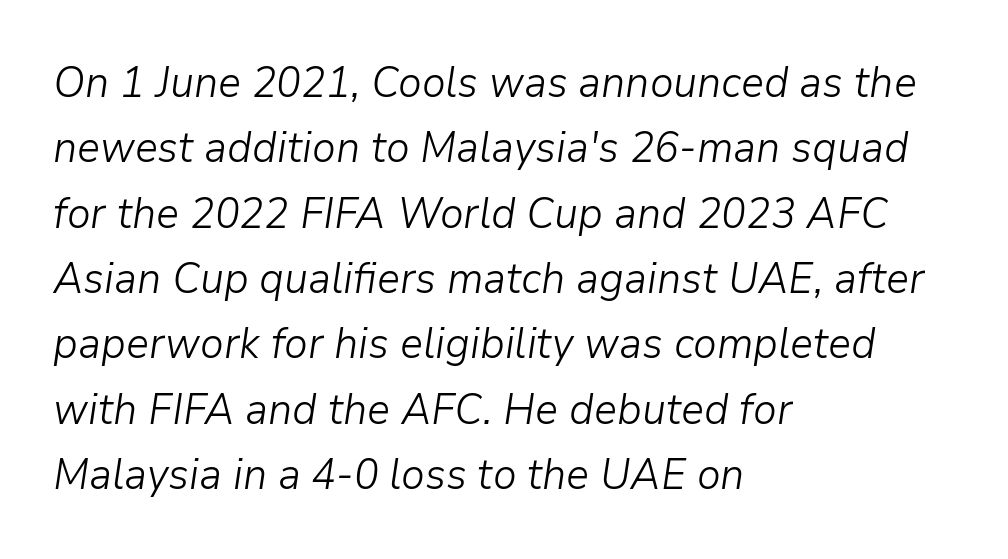
Q: Is the text bold? A: No.
Q: Is the text italic (slanted)? A: Yes, it leans right by about 9 degrees.
Q: Is the text underlined? A: No.
Q: How is the paragraph aligned? A: Left-aligned.
Q: Is the spacing between letters normal or unusually wide? A: Normal.
Q: Is the spacing between lines tight, normal or loose? A: Normal.
Q: Width (condensed, normal, or wide)? A: Normal.
Q: Stroke contrast? A: Low.
Q: x-height? A: Medium.
Q: Monospaced? A: No.
